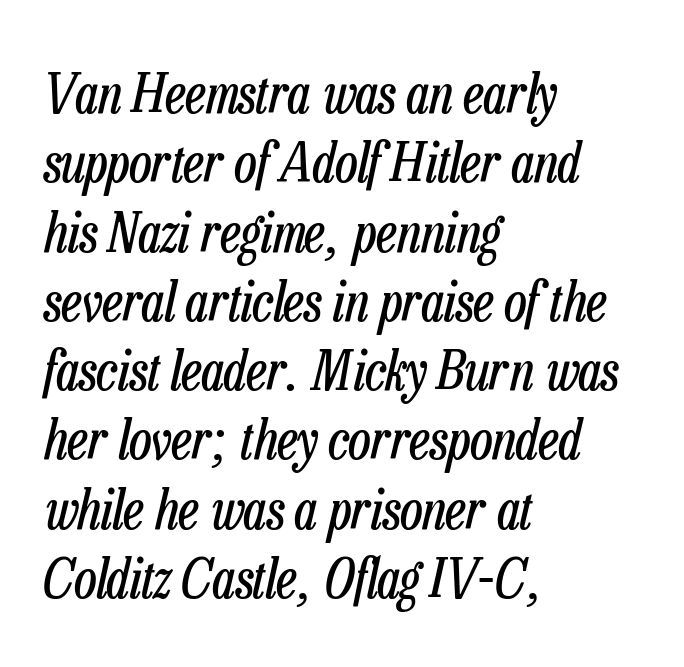
Spacing verdict: proportional, widths tailored to each character. Spacing between characters is what you'd get straight out of the box. In terms of posture, this sample is oblique. Is there much room between lines? A standard amount, neither cramped nor airy. The space beneath each line is pristine and unruled. Stems and bowls with no extra thickness — not bold.
